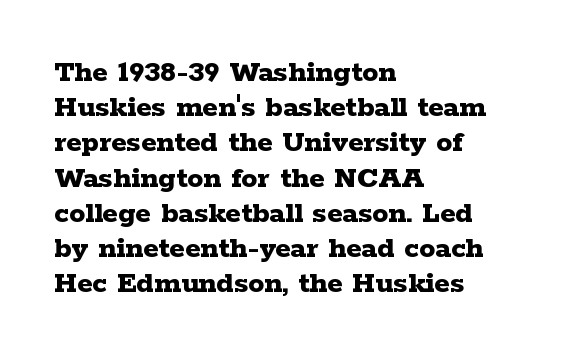
Q: Is the text bold? A: Yes.
Q: Is the text italic (slanted)? A: No, it is upright.
Q: Is the typeface a serif or a sans-serif typeface? A: Serif.
Q: Is the text underlined? A: No.
Q: How is the paragraph aligned? A: Left-aligned.
Q: Is the spacing between letters normal or unusually wide? A: Normal.
Q: Is the spacing between lines tight, normal or loose? A: Tight.
Q: Width (condensed, normal, or wide)? A: Wide.
Q: Stroke contrast? A: Low.
Q: x-height? A: Medium.
Q: Monospaced? A: No.
